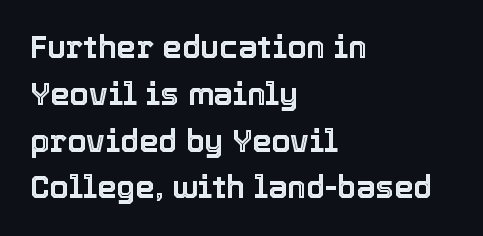
Do the characters align in a grid? No, the font is proportional. Any mark beneath the type? The region is blank. Quick note: not italic, upright. The horizontal fit of the characters is conventional and even.
